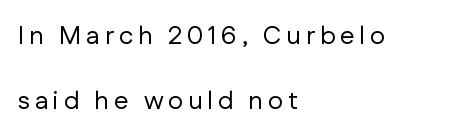
Q: Is the text bold? A: No.
Q: Is the text italic (slanted)? A: No, it is upright.
Q: Is the text underlined? A: No.
Q: How is the paragraph aligned? A: Left-aligned.
Q: Is the spacing between lines tight, normal or loose? A: Loose.
